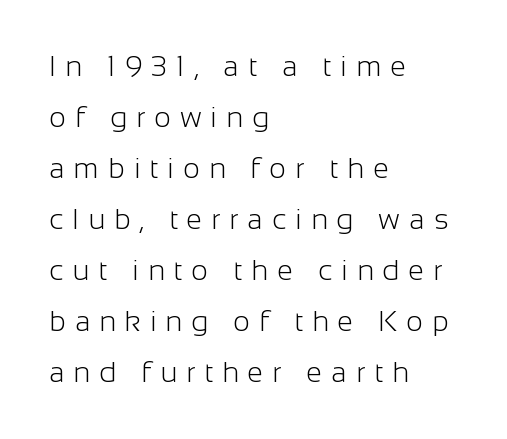
The letters carry no serifs — their stems end cleanly without finishing strokes. The passage shown is typed in a proportional face where columns would drift. Unlike italic type, these characters show no tilt at all. The horizontal fit of the characters is loose and conspicuously gappy.
